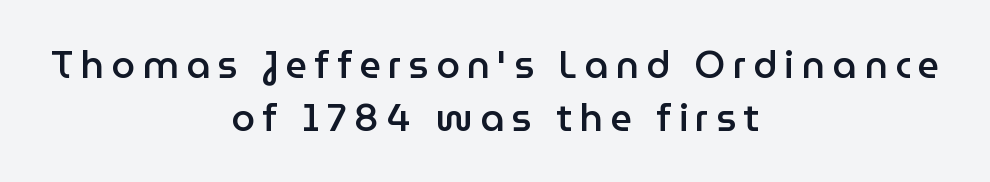
Q: Is the text bold? A: Semi-bold.
Q: Is the text italic (slanted)? A: No, it is upright.
Q: Is the typeface a serif or a sans-serif typeface? A: Sans-serif.
Q: Is the text underlined? A: No.
Q: How is the paragraph aligned? A: Centered.
Q: Is the spacing between lines tight, normal or loose? A: Normal.
Q: Width (condensed, normal, or wide)? A: Normal.
Q: Stroke contrast? A: Low.
Q: x-height? A: Medium.
Q: Monospaced? A: No.
